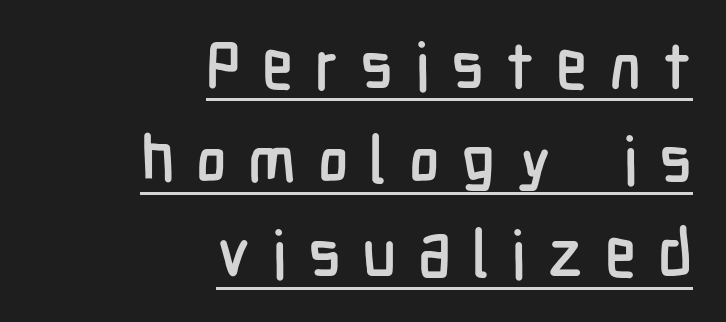
The image shows 65 px condensed sans-serif type, upright; set right-aligned, normal line spacing (1.45x), unusually wide letter spacing (+0.33 em), underlined; low stroke contrast and a medium x-height.
